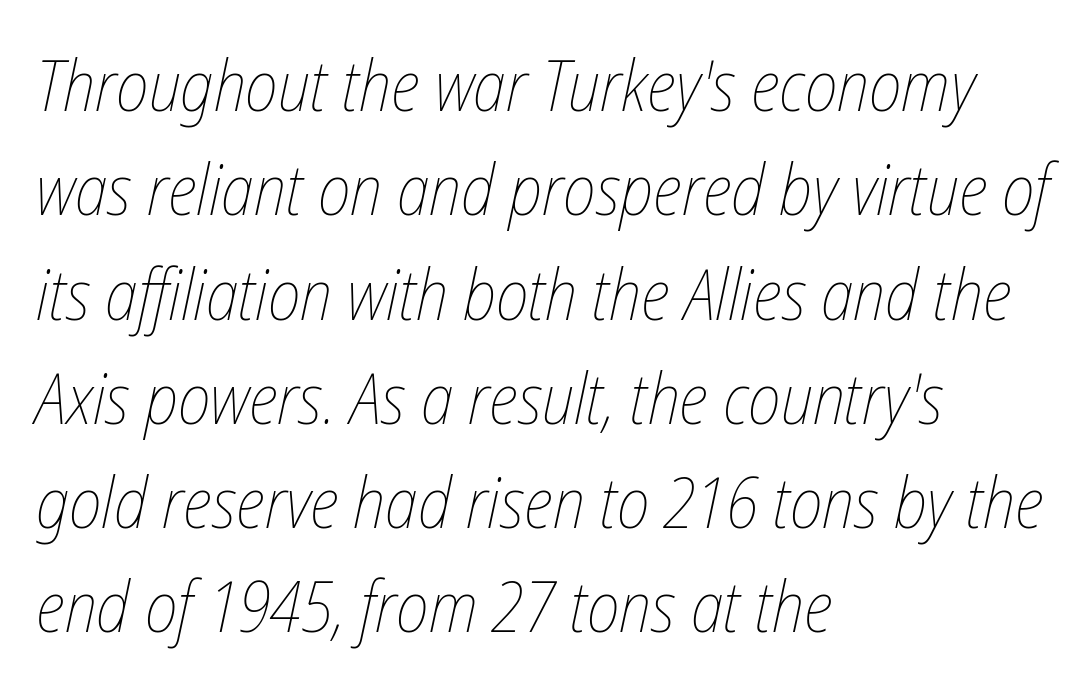
Q: Is the text bold? A: No.
Q: Is the text italic (slanted)? A: Yes, it leans right by about 12 degrees.
Q: Is the text underlined? A: No.
Q: How is the paragraph aligned? A: Left-aligned.
Q: Is the spacing between letters normal or unusually wide? A: Normal.
Q: Is the spacing between lines tight, normal or loose? A: Normal.
Q: Width (condensed, normal, or wide)? A: Condensed.
Q: Stroke contrast? A: Low.
Q: x-height? A: Medium.
Q: Monospaced? A: No.
